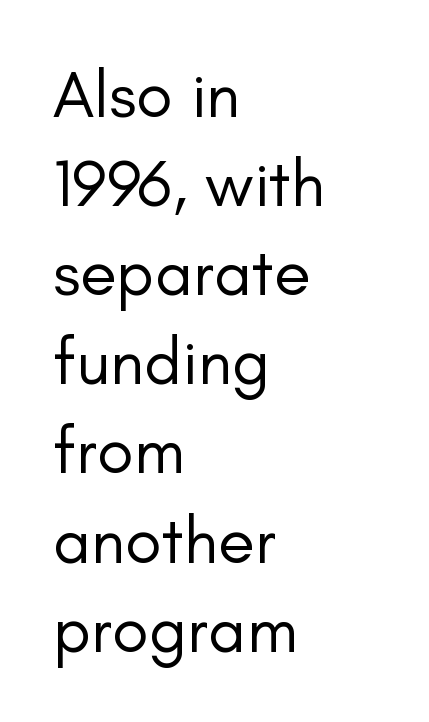
Horizontally, the lines are justified to the leading edge only. Heft: none added — not bold. The passage shown is typed in a proportional face where columns would drift. Tracking here is standard; glyphs follow each other at the usual distance.
